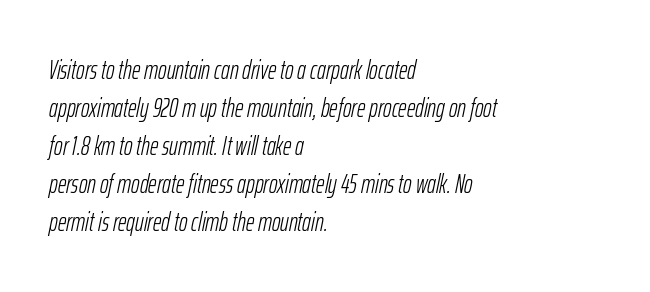
Q: Is the text bold? A: No.
Q: Is the text italic (slanted)? A: Yes, it leans right by about 12 degrees.
Q: Is the text underlined? A: No.
Q: How is the paragraph aligned? A: Left-aligned.
Q: Is the spacing between letters normal or unusually wide? A: Normal.
Q: Is the spacing between lines tight, normal or loose? A: Normal.
